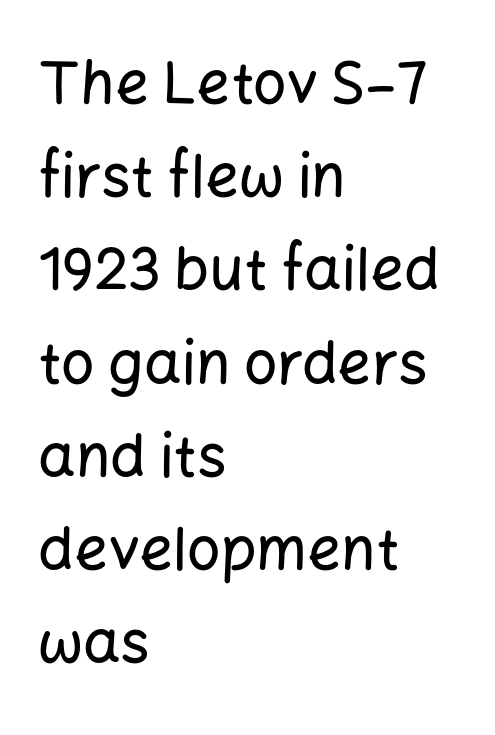
{"serif": "no", "italic": "no", "width": "normal", "stroke_contrast": "low", "x_height": "medium", "monospaced": "no", "underline": "no", "align": "left", "line_spacing": "normal", "line_spacing_ratio": 1.58, "letter_spacing": "normal", "letter_spacing_em": 0.0, "glyph_px": 59}
